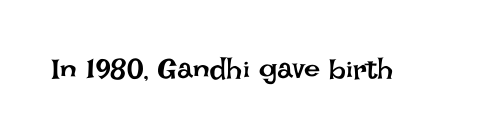
The image shows 29 px regular-weight type, upright; set normal letter spacing, not underlined; low stroke contrast and a large x-height.
